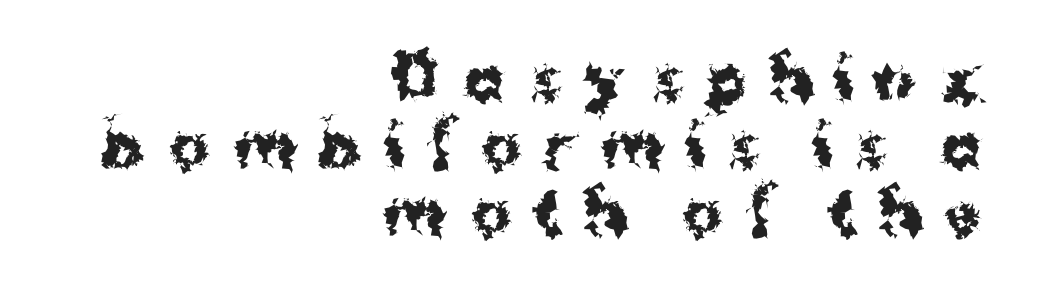
The image shows 60 px bold sans-serif type, upright; set right-aligned, tight line spacing (1.12x), unusually wide letter spacing (+0.38 em), not underlined; medium stroke contrast and a medium x-height.
